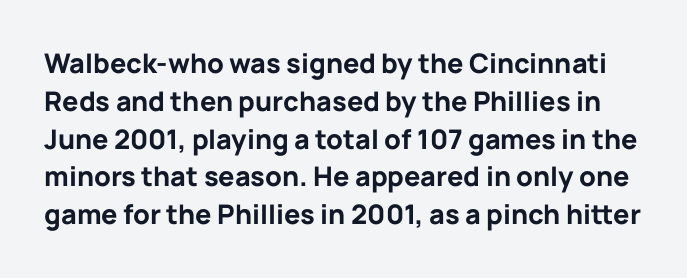
Q: Is the text bold? A: Yes.
Q: Is the text italic (slanted)? A: No, it is upright.
Q: Is the text underlined? A: No.
Q: Is the spacing between letters normal or unusually wide? A: Normal.
Q: Is the spacing between lines tight, normal or loose? A: Normal.
